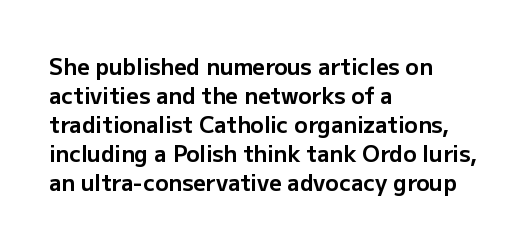
Q: Is the text bold? A: Yes.
Q: Is the text italic (slanted)? A: No, it is upright.
Q: Is the text underlined? A: No.
Q: How is the paragraph aligned? A: Left-aligned.
Q: Is the spacing between letters normal or unusually wide? A: Normal.
Q: Is the spacing between lines tight, normal or loose? A: Normal.
